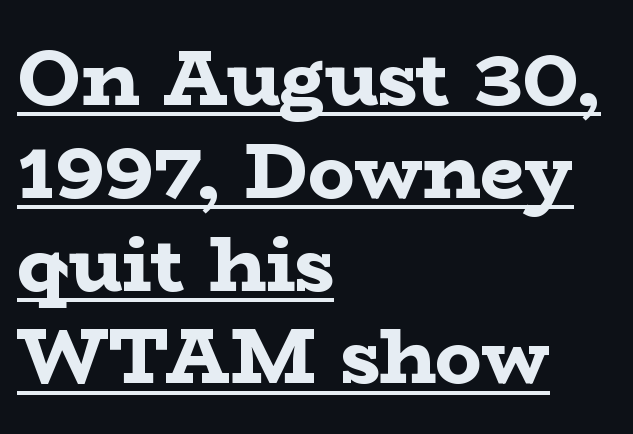
The image shows 78 px bold, wide serif type, upright; set left-aligned, line spacing 1.19x, normal letter spacing, underlined; low stroke contrast and a medium x-height.
